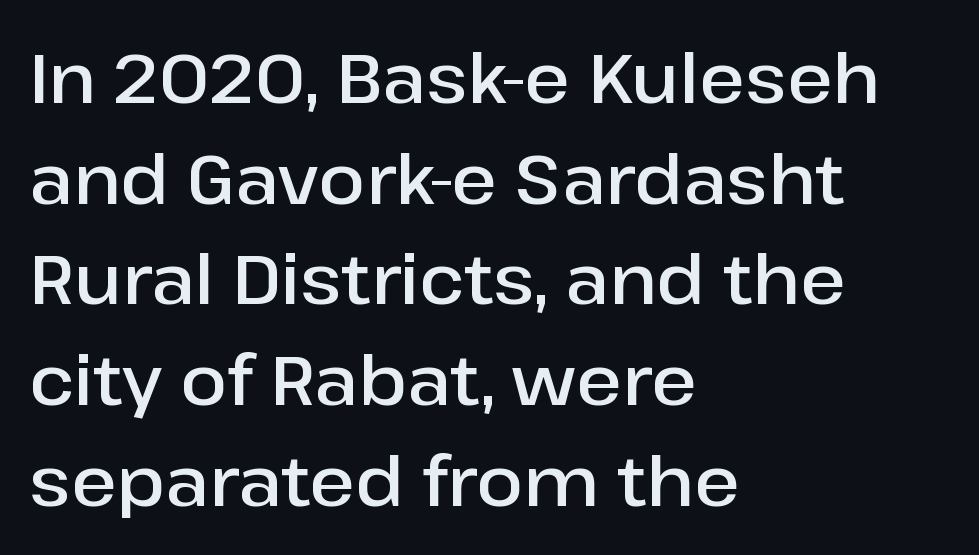
The image shows 69 px semibold sans-serif type, upright; set left-aligned, normal line spacing (1.46x), normal letter spacing, not underlined; low stroke contrast and a medium x-height.
